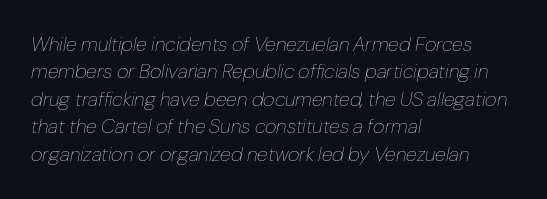
Rows of type keep a routine distance in the vertical direction. The letters look calm and open, with moderate or lighter stems. Does the copy run flush right? No — it runs flush left. Style check: oblique. Any mark beneath the type? The region is blank. The face used here is rendered with its standard letterfit.
